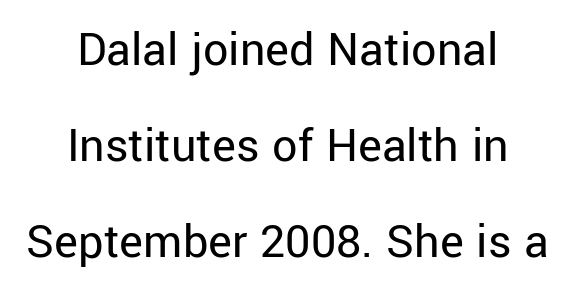
Q: Is the text bold? A: No.
Q: Is the text italic (slanted)? A: No, it is upright.
Q: Is the typeface a serif or a sans-serif typeface? A: Sans-serif.
Q: Is the text underlined? A: No.
Q: How is the paragraph aligned? A: Centered.
Q: Is the spacing between letters normal or unusually wide? A: Normal.
Q: Is the spacing between lines tight, normal or loose? A: Loose.
Q: Width (condensed, normal, or wide)? A: Normal.
Q: Stroke contrast? A: Low.
Q: x-height? A: Medium.
Q: Monospaced? A: No.
